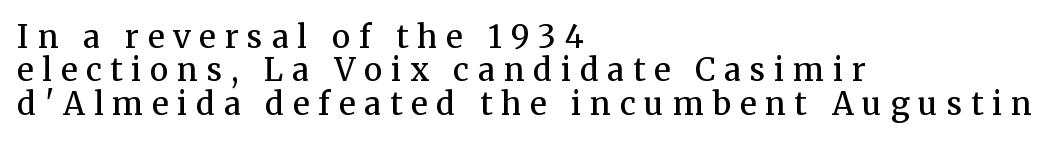
{"serif": "yes", "italic": "no", "bold": "semi", "weight": "semibold", "width": "normal", "stroke_contrast": "medium", "x_height": "medium", "monospaced": "no", "underline": "no", "align": "left", "line_spacing": "tight", "line_spacing_ratio": 1.08, "letter_spacing": "wide", "letter_spacing_em": 0.29, "glyph_px": 31}
